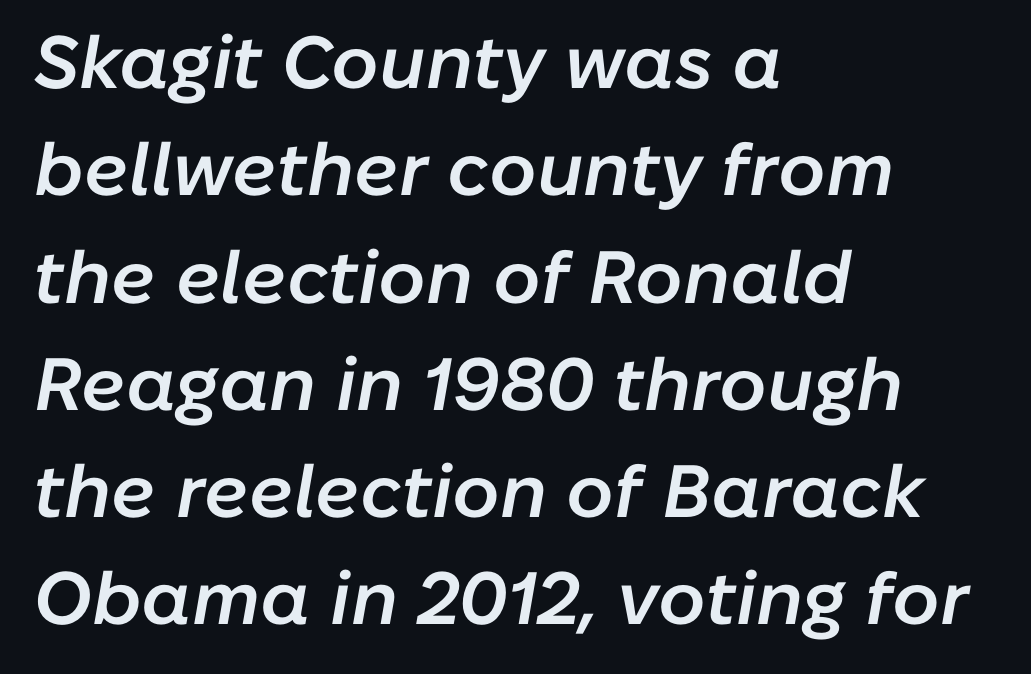
The image shows 74 px semibold type, italic (leaning right); set left-aligned, normal line spacing (1.45x), normal letter spacing, not underlined; low stroke contrast and a medium x-height.
